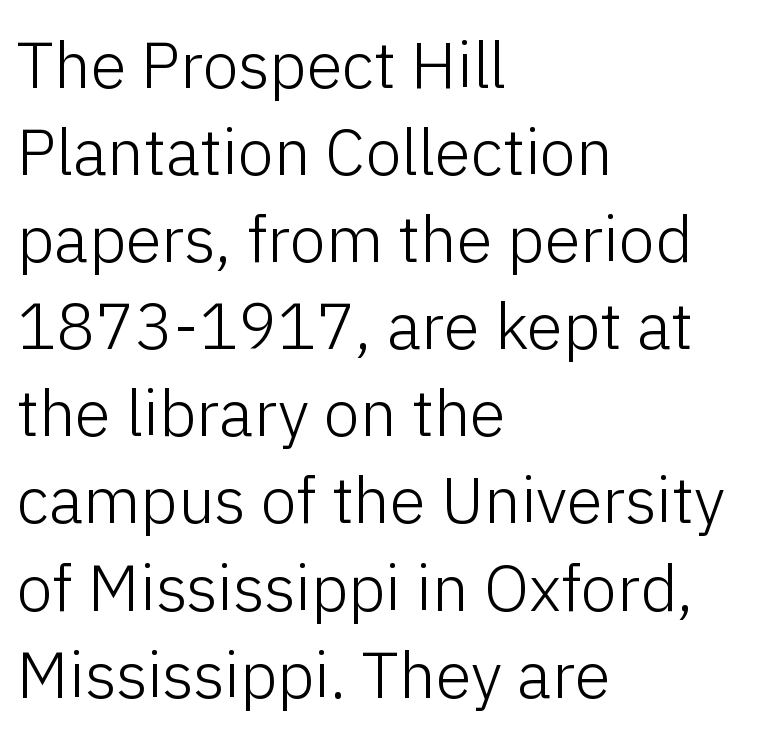
Is this a fixed-width face? No — the glyphs have proportional, varying widths. You could call the tracking neutral — neither tight nor loose. The words here are not underlined. Line beginnings align vertically; line endings do not. Designer's note — italics off, roman on.
